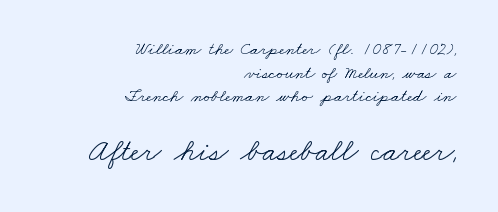
Q: Is the text bold? A: No.
Q: Is the typeface a serif or a sans-serif typeface? A: Serif.
Q: Is the text underlined? A: No.
Q: How is the paragraph aligned? A: Right-aligned.
Q: Is the spacing between letters normal or unusually wide? A: Normal.
Q: Is the spacing between lines tight, normal or loose? A: Normal.
Q: Which block of text is set in a larger size, the first (top) or the second (bottom)? A: The second (bottom) one.
Q: Width (condensed, normal, or wide)? A: Wide.
Q: Stroke contrast? A: Low.
Q: x-height? A: Small.
Q: Monospaced? A: No.
